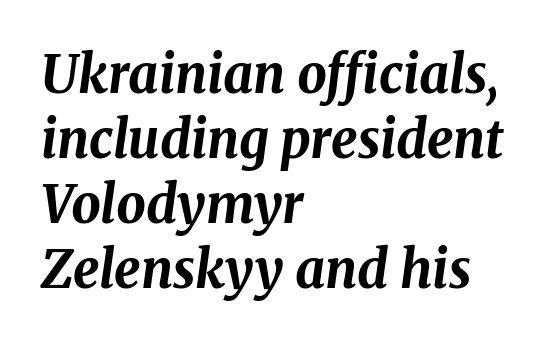
{"italic": "yes", "lean": "right", "slant_degrees": 8, "bold": "yes", "weight": "bold", "width": "normal", "stroke_contrast": "medium", "x_height": "medium", "monospaced": "no", "underline": "no", "align": "left", "line_spacing": "normal", "line_spacing_ratio": 1.25, "letter_spacing": "normal", "letter_spacing_em": 0.0, "glyph_px": 52}
